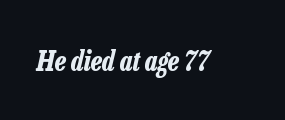
The passage shown has conventional tracking throughout. Honestly, there is no underline to notice here at all. When letters slant like this, we call the style italic. Heavy-handed strokes throughout: this text is bold.
